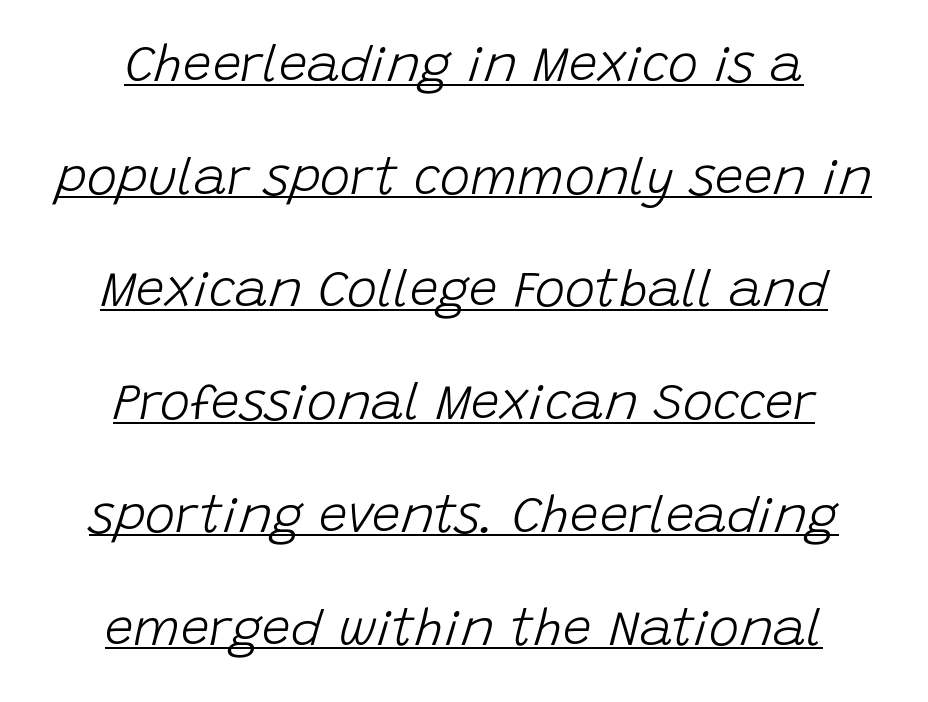
Q: Is the text bold? A: No.
Q: Is the text italic (slanted)? A: Yes, it leans right by about 15 degrees.
Q: Is the text underlined? A: Yes.
Q: How is the paragraph aligned? A: Centered.
Q: Is the spacing between letters normal or unusually wide? A: Normal.
Q: Is the spacing between lines tight, normal or loose? A: Loose.
Q: Width (condensed, normal, or wide)? A: Normal.
Q: Stroke contrast? A: Low.
Q: x-height? A: Large.
Q: Monospaced? A: No.
